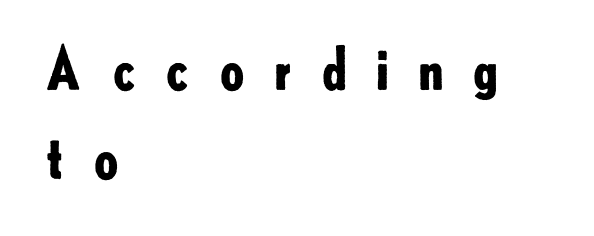
{"serif": "no", "italic": "no", "bold": "yes", "weight": "bold", "width": "normal", "stroke_contrast": "low", "x_height": "small", "monospaced": "no", "underline": "no", "align": "left", "line_spacing": "normal", "line_spacing_ratio": 1.53, "letter_spacing": "wide", "letter_spacing_em": 0.46, "glyph_px": 58}
